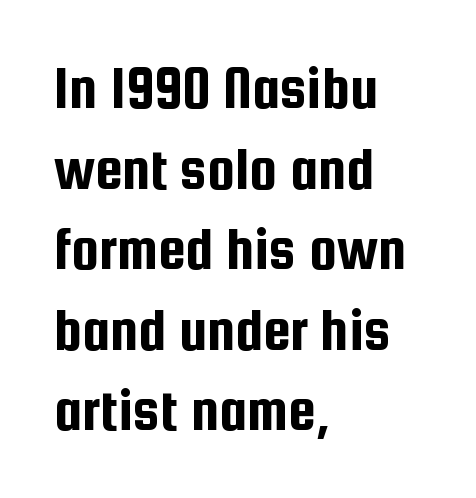
Q: Is the text italic (slanted)? A: No, it is upright.
Q: Is the typeface a serif or a sans-serif typeface? A: Sans-serif.
Q: Is the text underlined? A: No.
Q: How is the paragraph aligned? A: Left-aligned.
Q: Is the spacing between letters normal or unusually wide? A: Normal.
Q: Is the spacing between lines tight, normal or loose? A: Normal.
Q: Width (condensed, normal, or wide)? A: Condensed.
Q: Stroke contrast? A: Low.
Q: x-height? A: Medium.
Q: Monospaced? A: No.
